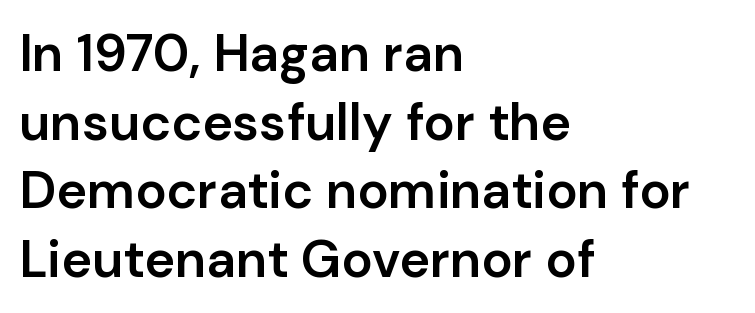
Q: Is the text bold? A: Semi-bold.
Q: Is the text italic (slanted)? A: No, it is upright.
Q: Is the typeface a serif or a sans-serif typeface? A: Sans-serif.
Q: Is the text underlined? A: No.
Q: How is the paragraph aligned? A: Left-aligned.
Q: Is the spacing between letters normal or unusually wide? A: Normal.
Q: Is the spacing between lines tight, normal or loose? A: Normal.
Q: Width (condensed, normal, or wide)? A: Normal.
Q: Stroke contrast? A: Low.
Q: x-height? A: Medium.
Q: Monospaced? A: No.
